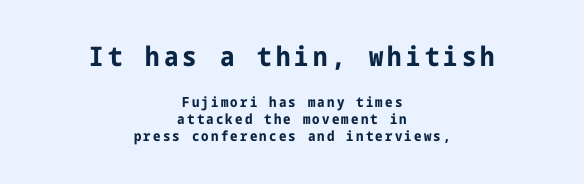
Q: Is the text bold? A: Yes.
Q: Is the text italic (slanted)? A: No, it is upright.
Q: Is the text underlined? A: No.
Q: How is the paragraph aligned? A: Centered.
Q: Which block of text is set in a larger size, the first (top) or the second (bottom)? A: The first (top) one.
